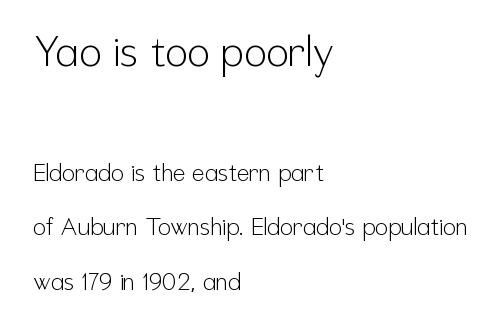
The image shows 42 px light, condensed sans-serif type, upright; set left-aligned, loose line spacing (2.27x), normal letter spacing, not underlined; the first (top) block is 1.75x larger; low stroke contrast and a medium x-height.
